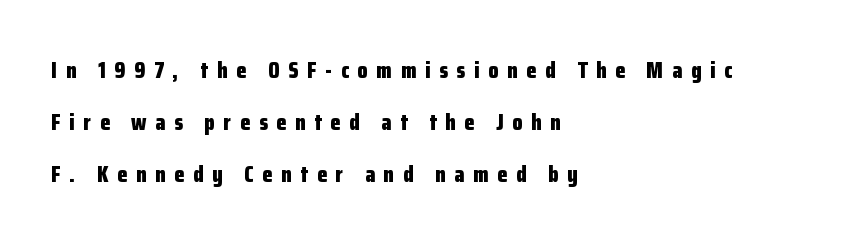
The image shows 23 px bold type, upright; set left-aligned, loose line spacing (2.27x), unusually wide letter spacing (+0.38 em), not underlined.
